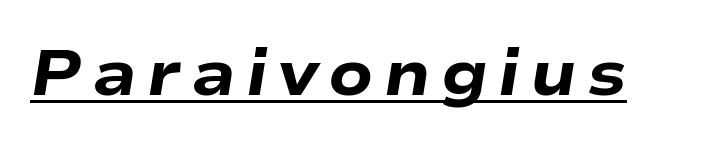
Q: Is the text bold? A: Yes.
Q: Is the text italic (slanted)? A: Yes, it leans right by about 9 degrees.
Q: Is the text underlined? A: Yes.
Q: Width (condensed, normal, or wide)? A: Wide.
Q: Stroke contrast? A: Low.
Q: x-height? A: Medium.
Q: Monospaced? A: No.
